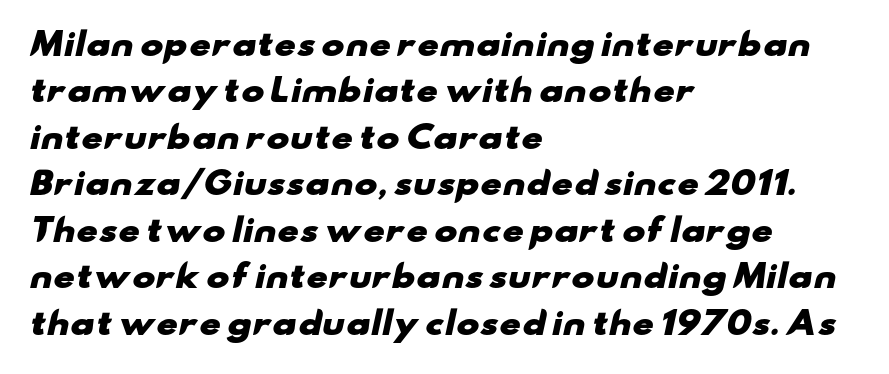
The image shows 31 px heavy, wide sans-serif type; set left-aligned, normal line spacing (1.5x), normal letter spacing, not underlined; low stroke contrast and a small x-height.
